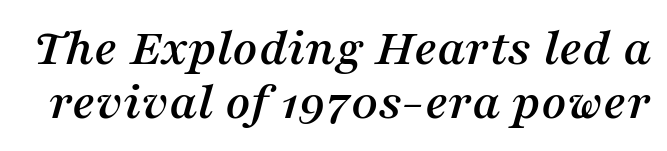
{"serif": "yes", "italic": "yes", "lean": "right", "slant_degrees": 16, "width": "normal", "stroke_contrast": "medium", "x_height": "medium", "monospaced": "no", "underline": "no", "line_spacing": "tight", "line_spacing_ratio": 1.0, "letter_spacing": "normal", "letter_spacing_em": 0.0, "glyph_px": 54}
